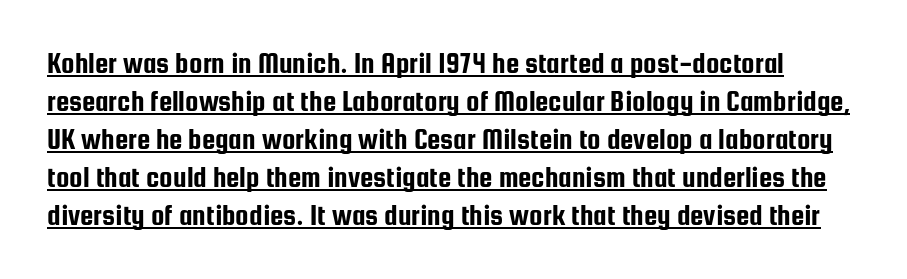
Q: Is the text italic (slanted)? A: No, it is upright.
Q: Is the typeface a serif or a sans-serif typeface? A: Sans-serif.
Q: Is the text underlined? A: Yes.
Q: Is the spacing between letters normal or unusually wide? A: Normal.
Q: Is the spacing between lines tight, normal or loose? A: Normal.
Q: Width (condensed, normal, or wide)? A: Condensed.
Q: Stroke contrast? A: Low.
Q: x-height? A: Medium.
Q: Monospaced? A: No.
